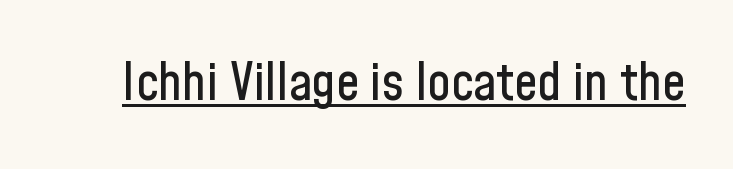
Upright lettering throughout. A baseline rule has been typeset under these characters. Looks like regular typesetting: each glyph gets only the width it needs. The characters display no serif detailing; their extremities are plain. The tracking reads as untouched default to a designer's eye.
